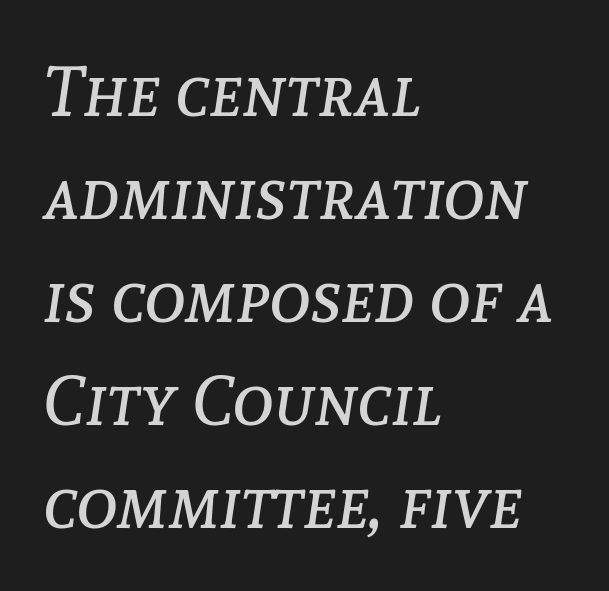
Q: Is the text bold? A: No.
Q: Is the text italic (slanted)? A: Yes, it leans right by about 8 degrees.
Q: Is the text underlined? A: No.
Q: How is the paragraph aligned? A: Left-aligned.
Q: Is the spacing between letters normal or unusually wide? A: Normal.
Q: Is the spacing between lines tight, normal or loose? A: Normal.
Q: Width (condensed, normal, or wide)? A: Normal.
Q: Stroke contrast? A: Low.
Q: x-height? A: Medium.
Q: Monospaced? A: No.
